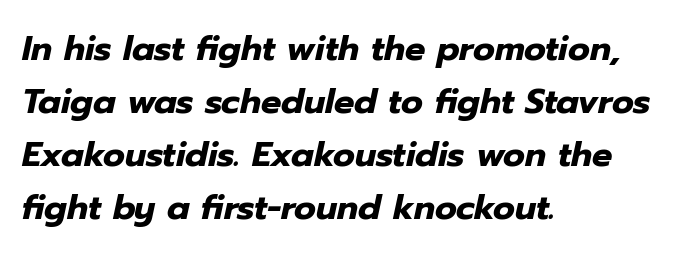
Q: Is the text bold? A: Yes.
Q: Is the text italic (slanted)? A: Yes, it leans right by about 12 degrees.
Q: Is the text underlined? A: No.
Q: How is the paragraph aligned? A: Left-aligned.
Q: Is the spacing between letters normal or unusually wide? A: Normal.
Q: Is the spacing between lines tight, normal or loose? A: Normal.
Q: Width (condensed, normal, or wide)? A: Normal.
Q: Stroke contrast? A: Low.
Q: x-height? A: Medium.
Q: Monospaced? A: No.
